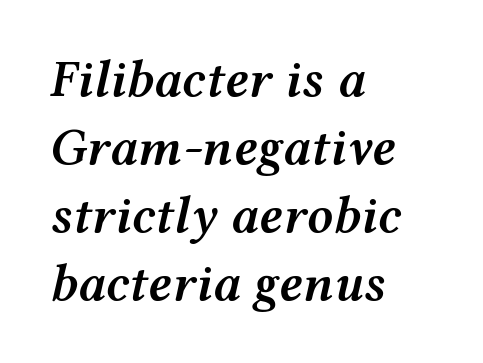
Q: Is the text bold? A: Semi-bold.
Q: Is the text italic (slanted)? A: Yes, it leans right by about 12 degrees.
Q: Is the text underlined? A: No.
Q: How is the paragraph aligned? A: Left-aligned.
Q: Is the spacing between letters normal or unusually wide? A: Normal.
Q: Is the spacing between lines tight, normal or loose? A: Normal.
Q: Width (condensed, normal, or wide)? A: Wide.
Q: Stroke contrast? A: Medium.
Q: x-height? A: Medium.
Q: Monospaced? A: No.
